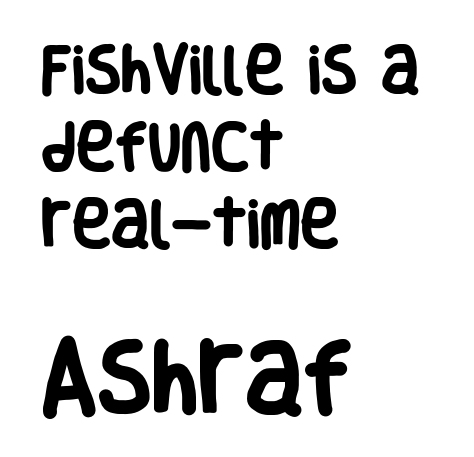
The image shows 80 px heavy, condensed sans-serif type, upright; set left-aligned, normal line spacing (1.45x), normal letter spacing, not underlined; the second (bottom) block is 1.51x larger; low stroke contrast and a large x-height.
